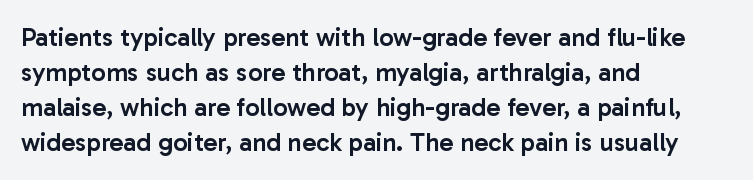
{"italic": "no", "bold": "semi", "underline": "no", "align": "left", "line_spacing": "normal", "line_spacing_ratio": 1.35, "letter_spacing": "normal", "letter_spacing_em": 0.0, "glyph_px": 26}
